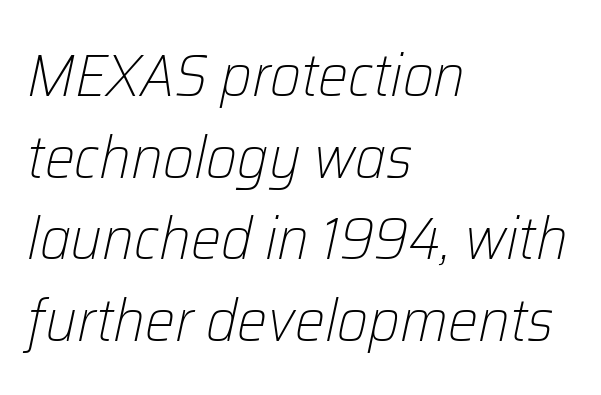
The image shows 60 px light type, italic (leaning right); set left-aligned, normal line spacing (1.36x), normal letter spacing, not underlined; low stroke contrast and a medium x-height.
